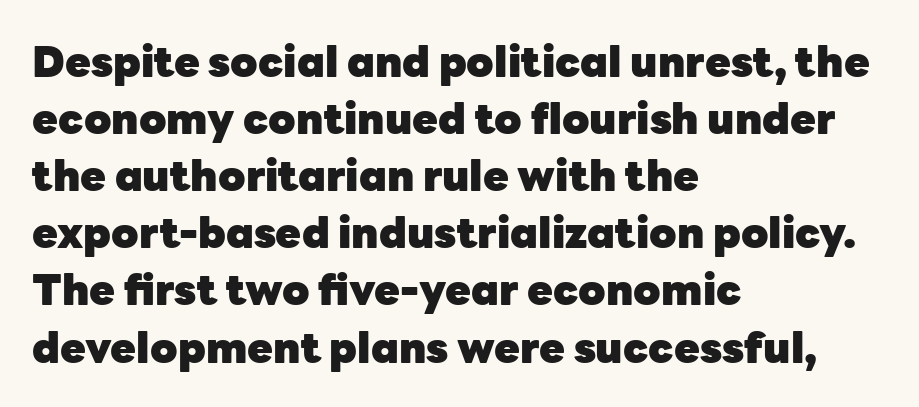
The image shows 42 px heavy sans-serif type, upright; set left-aligned, normal line spacing (1.36x), normal letter spacing, not underlined; low stroke contrast and a medium x-height.
